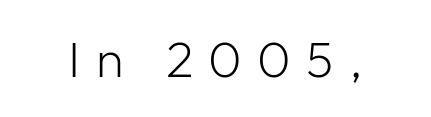
{"serif": "no", "italic": "no", "bold": "no", "weight": "light", "width": "normal", "stroke_contrast": "low", "x_height": "medium", "monospaced": "no", "underline": "no", "letter_spacing": "wide", "letter_spacing_em": 0.3, "glyph_px": 51}
